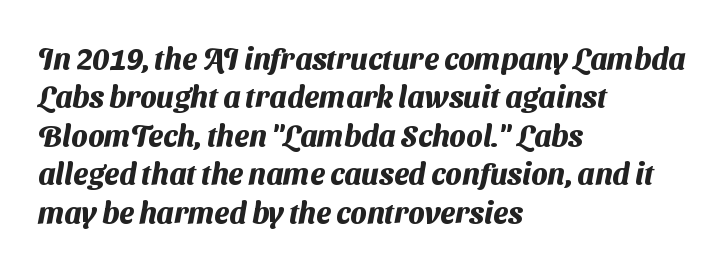
Q: Is the text bold? A: Yes.
Q: Is the typeface a serif or a sans-serif typeface? A: Sans-serif.
Q: Is the text underlined? A: No.
Q: How is the paragraph aligned? A: Left-aligned.
Q: Is the spacing between letters normal or unusually wide? A: Normal.
Q: Is the spacing between lines tight, normal or loose? A: Normal.
Q: Width (condensed, normal, or wide)? A: Normal.
Q: Stroke contrast? A: Medium.
Q: x-height? A: Medium.
Q: Monospaced? A: No.
